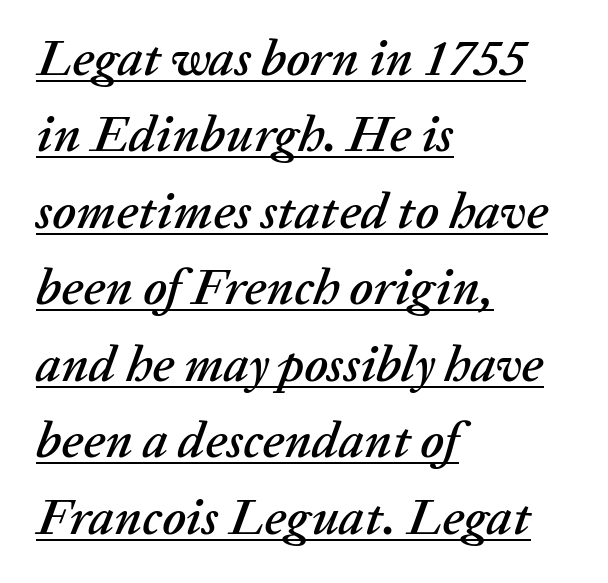
{"italic": "yes", "lean": "right", "slant_degrees": 20, "width": "normal", "stroke_contrast": "low", "x_height": "medium", "monospaced": "no", "underline": "yes", "align": "left", "line_spacing": "normal", "line_spacing_ratio": 1.5, "letter_spacing": "normal", "letter_spacing_em": 0.0, "glyph_px": 51}
